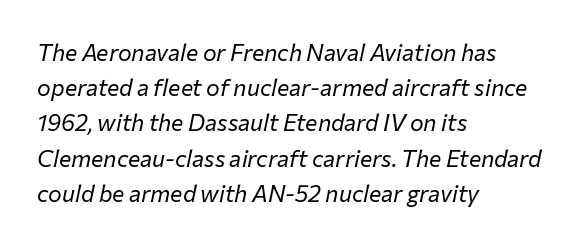
Stems here are at most as thick as an everyday book face. Evenly set lines give the paragraph a standard silhouette. The text block is weighted toward the left margin, trailing off unevenly rightward. The space beneath each line is pristine and unruled. The axis of the letterforms is tilted away from vertical.
